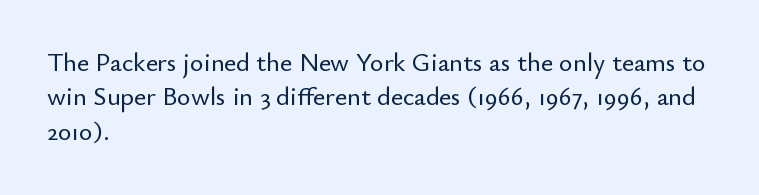
Q: Is the text italic (slanted)? A: No, it is upright.
Q: Is the text underlined? A: No.
Q: How is the paragraph aligned? A: Left-aligned.
Q: Is the spacing between letters normal or unusually wide? A: Normal.
Q: Is the spacing between lines tight, normal or loose? A: Normal.
